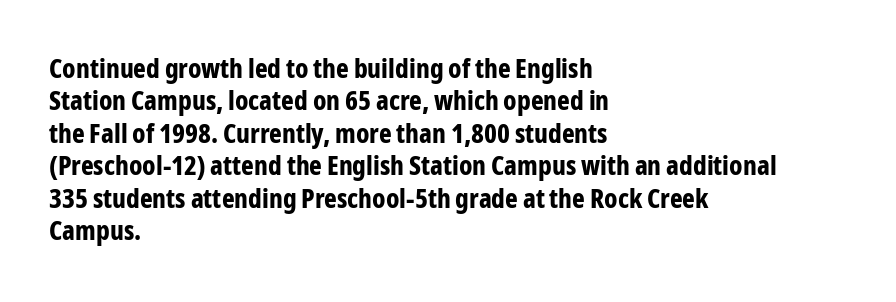
{"italic": "no", "bold": "yes", "underline": "no", "align": "left", "line_spacing_ratio": 1.2, "letter_spacing": "normal", "letter_spacing_em": 0.0, "glyph_px": 27}
